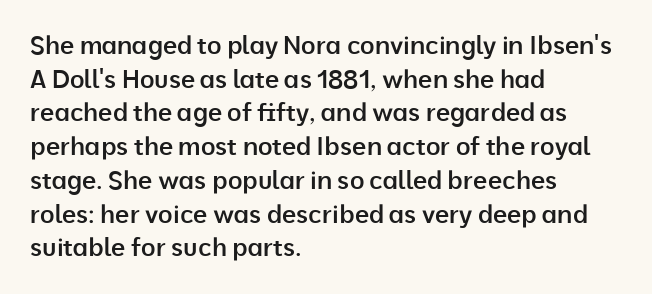
Q: Is the text bold? A: Semi-bold.
Q: Is the text italic (slanted)? A: No, it is upright.
Q: Is the text underlined? A: No.
Q: How is the paragraph aligned? A: Left-aligned.
Q: Is the spacing between letters normal or unusually wide? A: Normal.
Q: Is the spacing between lines tight, normal or loose? A: Normal.
